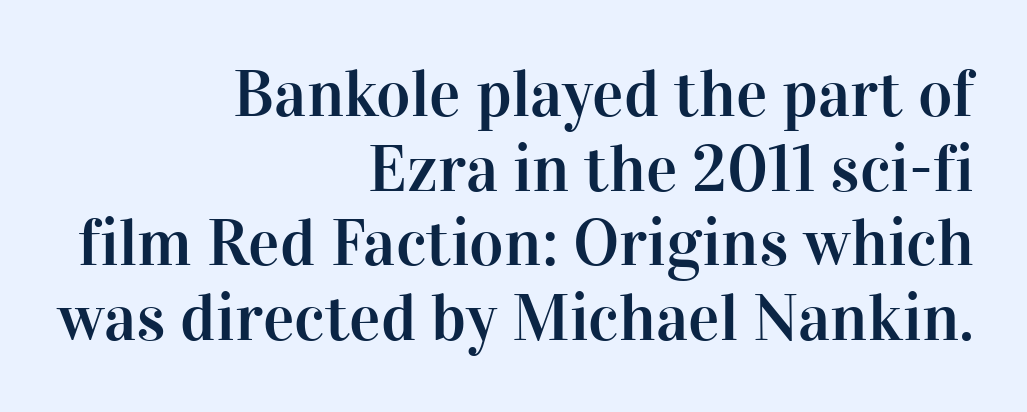
Q: Is the text italic (slanted)? A: No, it is upright.
Q: Is the typeface a serif or a sans-serif typeface? A: Serif.
Q: Is the text underlined? A: No.
Q: How is the paragraph aligned? A: Right-aligned.
Q: Is the spacing between letters normal or unusually wide? A: Normal.
Q: Is the spacing between lines tight, normal or loose? A: Tight.
Q: Width (condensed, normal, or wide)? A: Normal.
Q: Stroke contrast? A: High.
Q: x-height? A: Medium.
Q: Monospaced? A: No.
